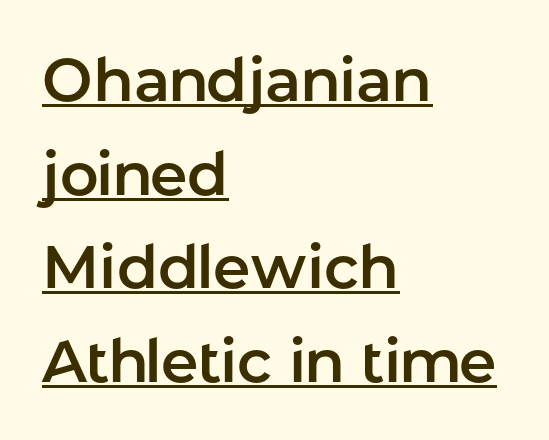
The image shows 60 px sans-serif type, upright; set left-aligned, normal line spacing (1.56x), normal letter spacing, underlined; low stroke contrast and a medium x-height.
